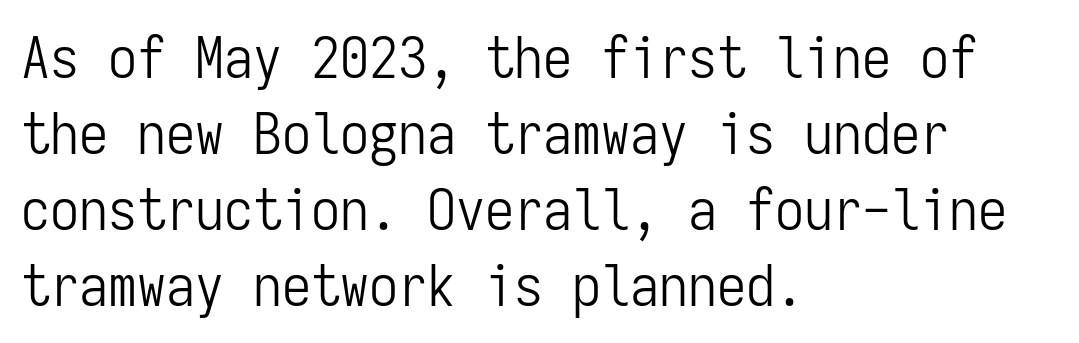
The image shows 58 px light, condensed sans-serif type, upright, monospaced; set left-aligned, normal line spacing (1.31x), normal letter spacing, not underlined; low stroke contrast and a medium x-height.
